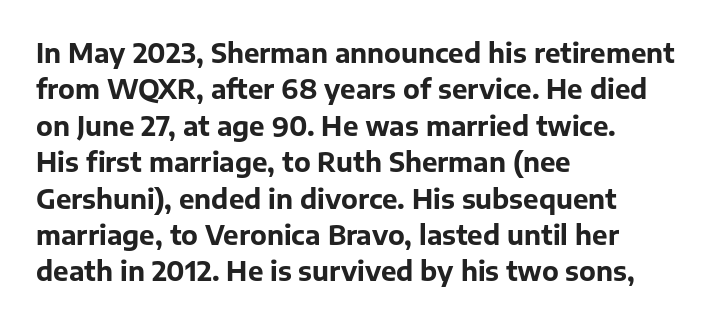
{"italic": "no", "bold": "yes", "underline": "no", "align": "left", "line_spacing": "normal", "line_spacing_ratio": 1.4, "letter_spacing": "normal", "letter_spacing_em": 0.0, "glyph_px": 26}
